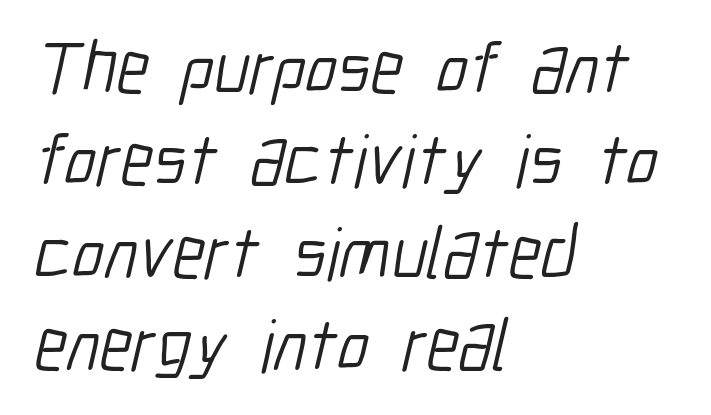
The lines in this sample share a left origin and differ only in where they stop. The rendering uses a moderate line-height, typical for paragraphs. The passage shown is typed in a proportional face where columns would drift. Classification — sans serif. Lines of text with bare space underneath.
